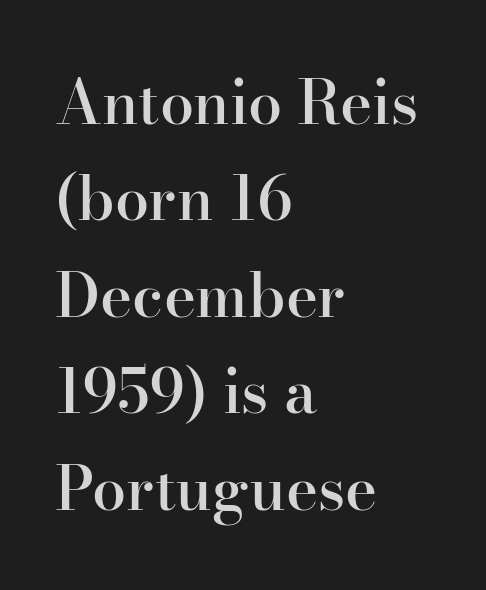
The string is rendered with underlining switched off. A typesetter would call this proportional, since set widths differ per character. This sample is left-justified, so line endings fall wherever the words run out. The designer went with a serif here, giving each stem small feet. Italic? Not at all — the glyphs are vertical. What's the leading like? Ordinary, nothing unusual.
